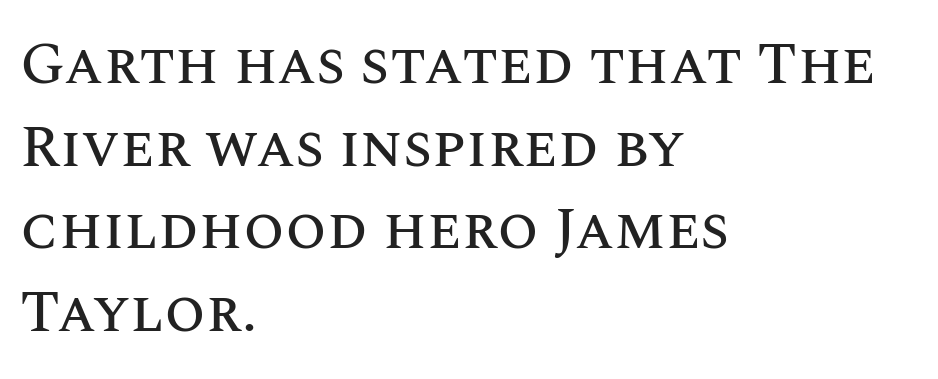
The glyphs are unaccompanied by any horizontal stroke below them. Is this a fixed-width face? No — the glyphs have proportional, varying widths. The face used here is rendered with its standard letterfit. The vertical gap from one line to the next is medium. Upright lettering throughout. Layout note: lines flush left.
